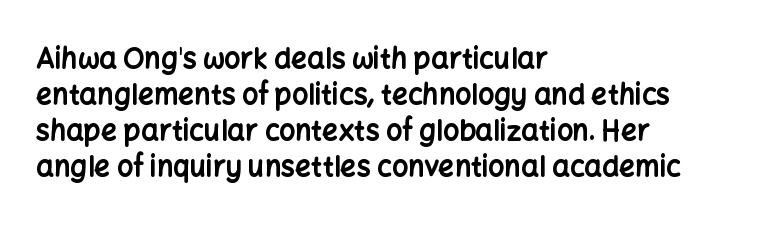
A student would call this left alignment; a typographer would say flush left, rag right. Caption: bold face, heavy strokes. Nope, not italic — everything's standing straight. Compared with typical paragraphs, the rows here are spaced about the same. Type style note: lacks serifs. Bare-footed words on every line.
